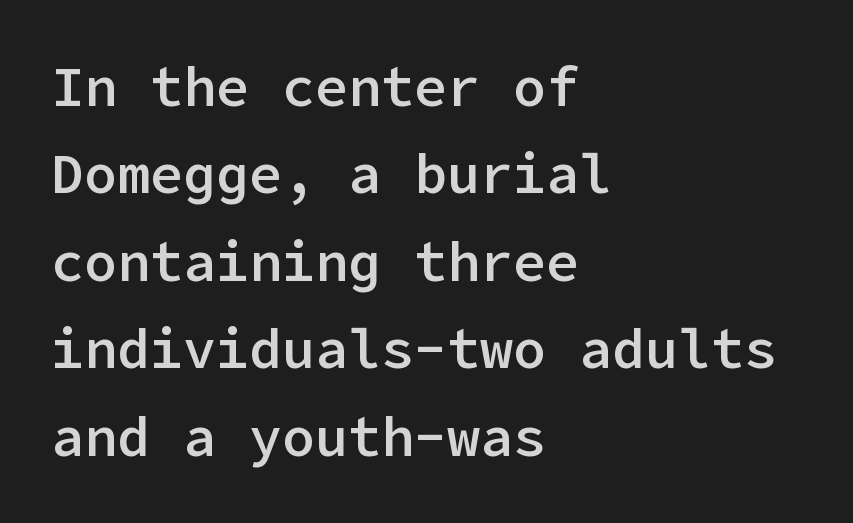
The image shows 55 px semibold sans-serif type, upright; set left-aligned, normal line spacing (1.59x), normal letter spacing, not underlined; low stroke contrast and a medium x-height.
